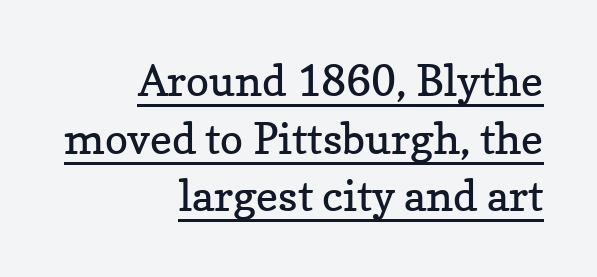
Honestly, the underline is the first thing you notice here. The rag falls on the left side of this text block. Check where the strokes stop: tiny serifs finish them off. Is the type heavy? It reads as light-to-regular instead. Posture: straight, roman, zero tilt.
